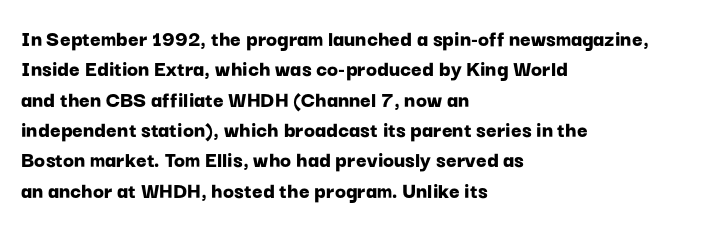
Q: Is the text bold? A: Yes.
Q: Is the text italic (slanted)? A: No, it is upright.
Q: Is the text underlined? A: No.
Q: How is the paragraph aligned? A: Left-aligned.
Q: Is the spacing between letters normal or unusually wide? A: Normal.
Q: Is the spacing between lines tight, normal or loose? A: Normal.
